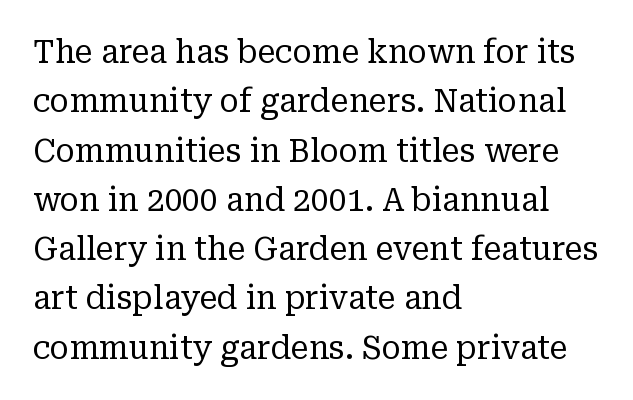
{"serif": "yes", "italic": "no", "bold": "no", "weight": "regular", "width": "normal", "stroke_contrast": "low", "x_height": "medium", "monospaced": "no", "underline": "no", "align": "left", "line_spacing": "normal", "line_spacing_ratio": 1.54, "letter_spacing": "normal", "letter_spacing_em": 0.0, "glyph_px": 32}
